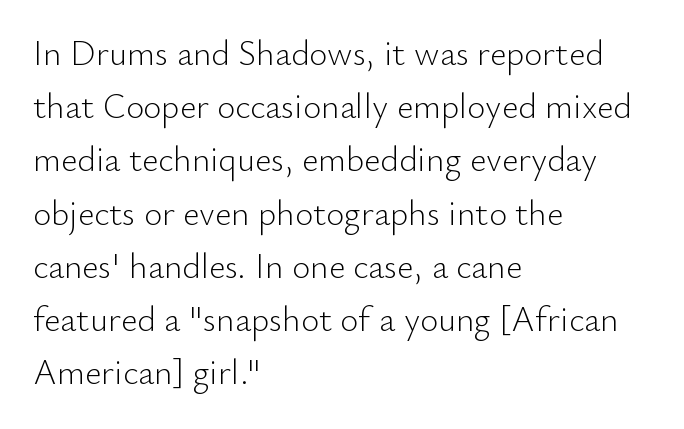
The image shows 35 px light sans-serif type, upright; set left-aligned, normal line spacing (1.52x), normal letter spacing, not underlined; low stroke contrast and a small x-height.
